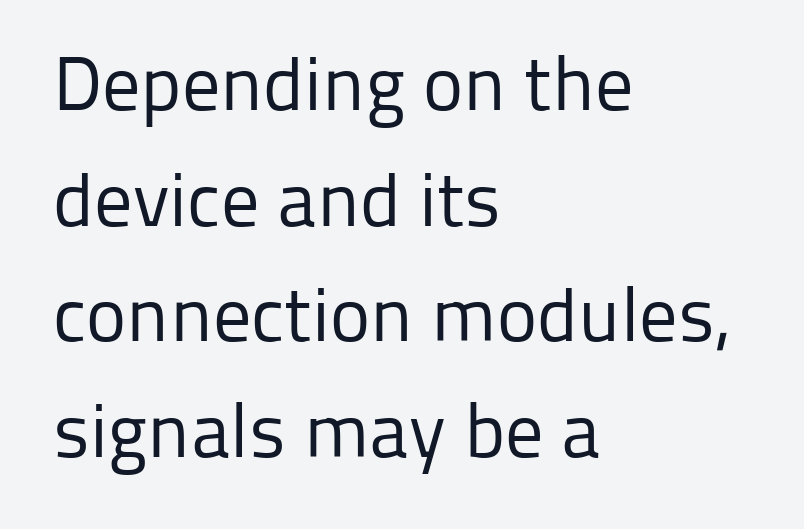
{"serif": "no", "italic": "no", "bold": "no", "weight": "regular", "width": "normal", "stroke_contrast": "low", "x_height": "medium", "monospaced": "no", "underline": "no", "align": "left", "line_spacing": "normal", "line_spacing_ratio": 1.52, "letter_spacing": "normal", "letter_spacing_em": 0.0, "glyph_px": 76}
